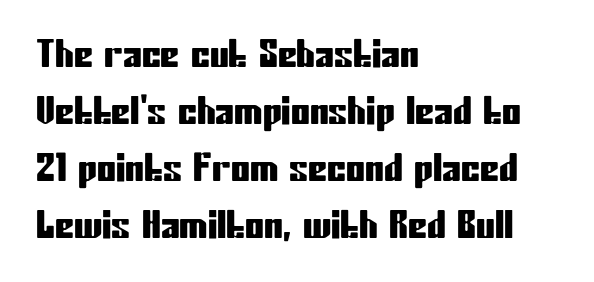
Q: Is the text italic (slanted)? A: No, it is upright.
Q: Is the typeface a serif or a sans-serif typeface? A: Sans-serif.
Q: Is the text underlined? A: No.
Q: How is the paragraph aligned? A: Left-aligned.
Q: Is the spacing between letters normal or unusually wide? A: Normal.
Q: Is the spacing between lines tight, normal or loose? A: Normal.
Q: Width (condensed, normal, or wide)? A: Condensed.
Q: Stroke contrast? A: Low.
Q: x-height? A: Medium.
Q: Monospaced? A: No.
